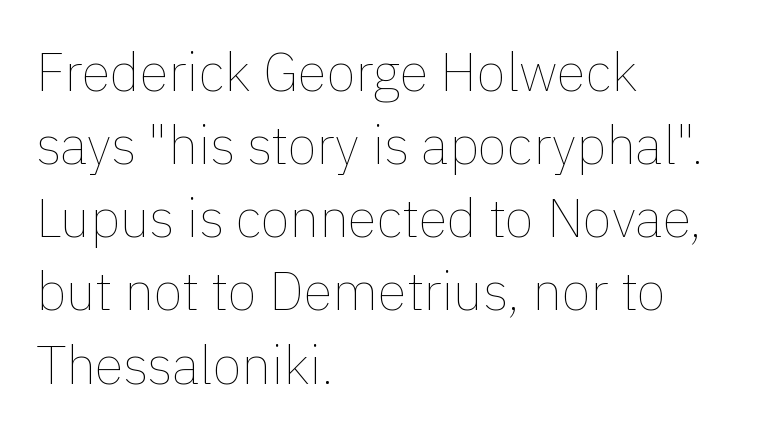
Teacher's note: observe the even left margin — that is flush-left alignment. The letters advance in unequal steps, a hallmark of proportional type. Short note: letters normally spaced. Notice how descenders clear the ascenders below comfortably — that's standard leading. Nope, not italic — everything's standing straight. Just letters on the line, the space beneath them empty.
